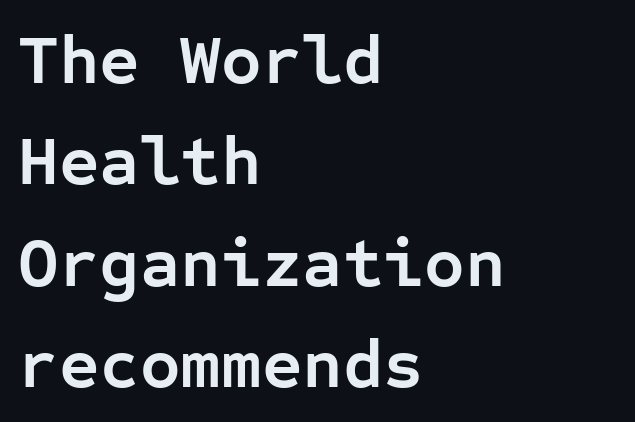
Q: Is the text bold? A: Yes.
Q: Is the text italic (slanted)? A: No, it is upright.
Q: Is the typeface a serif or a sans-serif typeface? A: Sans-serif.
Q: Is the text underlined? A: No.
Q: How is the paragraph aligned? A: Left-aligned.
Q: Is the spacing between letters normal or unusually wide? A: Normal.
Q: Is the spacing between lines tight, normal or loose? A: Normal.
Q: Width (condensed, normal, or wide)? A: Normal.
Q: Stroke contrast? A: Low.
Q: x-height? A: Medium.
Q: Monospaced? A: Yes.
